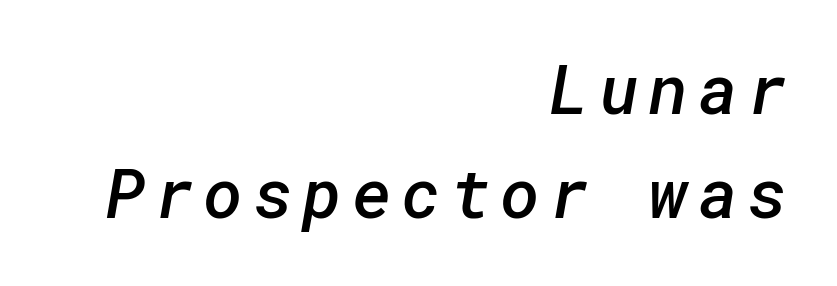
The image shows 68 px semibold sans-serif type; set right-aligned, normal line spacing (1.53x), not underlined; low stroke contrast and a medium x-height.
